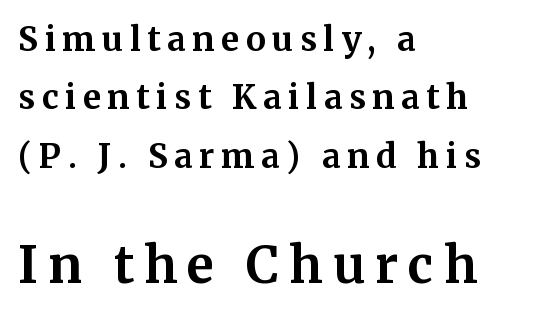
The image shows 50 px bold serif type, upright; set left-aligned, line spacing 1.77x, unusually wide letter spacing (+0.2 em), not underlined; the second (bottom) block is 1.52x larger; medium stroke contrast and a medium x-height.
